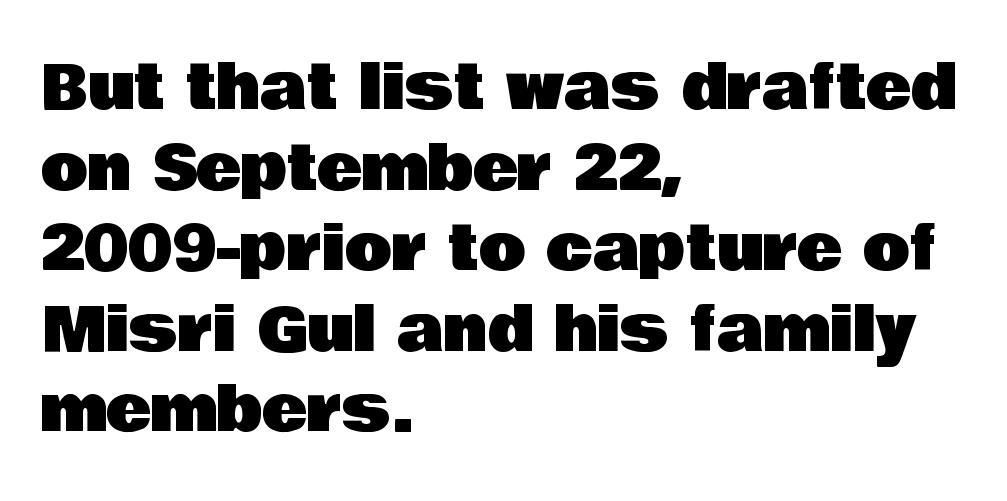
Q: Is the text italic (slanted)? A: No, it is upright.
Q: Is the typeface a serif or a sans-serif typeface? A: Sans-serif.
Q: Is the text underlined? A: No.
Q: How is the paragraph aligned? A: Left-aligned.
Q: Is the spacing between letters normal or unusually wide? A: Normal.
Q: Is the spacing between lines tight, normal or loose? A: Normal.
Q: Width (condensed, normal, or wide)? A: Normal.
Q: Stroke contrast? A: Low.
Q: x-height? A: Large.
Q: Monospaced? A: No.
